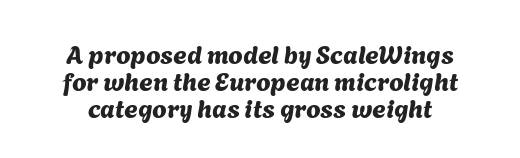
{"underline": "no", "align": "center", "line_spacing": "tight", "line_spacing_ratio": 1.03, "letter_spacing": "normal", "letter_spacing_em": 0.0, "glyph_px": 26}
